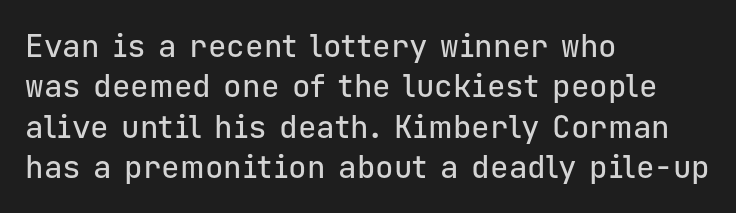
The image shows 31 px sans-serif type, upright, monospaced; set left-aligned, normal line spacing (1.3x), normal letter spacing, not underlined; low stroke contrast and a medium x-height.
